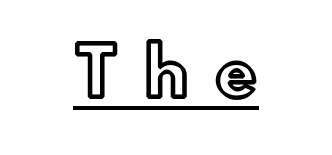
Q: Is the text italic (slanted)? A: No, it is upright.
Q: Is the text underlined? A: Yes.
Q: Is the spacing between letters normal or unusually wide? A: Unusually wide.
Q: Width (condensed, normal, or wide)? A: Normal.
Q: x-height? A: Small.
Q: Monospaced? A: No.
